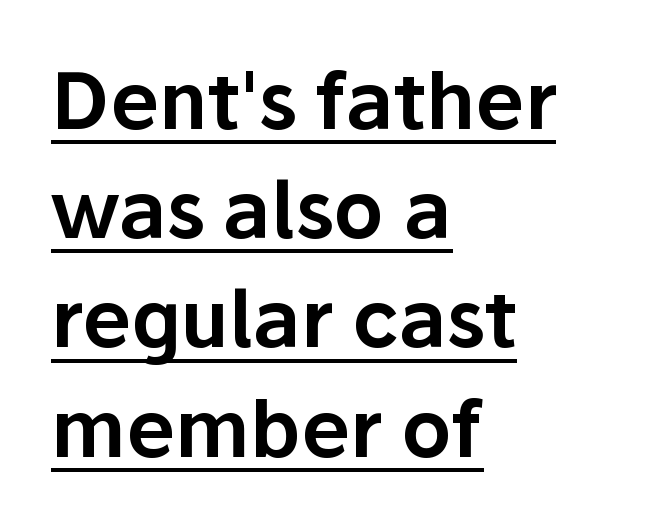
The lines sit at an ordinary, default distance from one another. A typesetter would call this zero additional tracking. Posture: straight, roman, zero tilt. The glyphs are accompanied by a horizontal stroke just below them.
